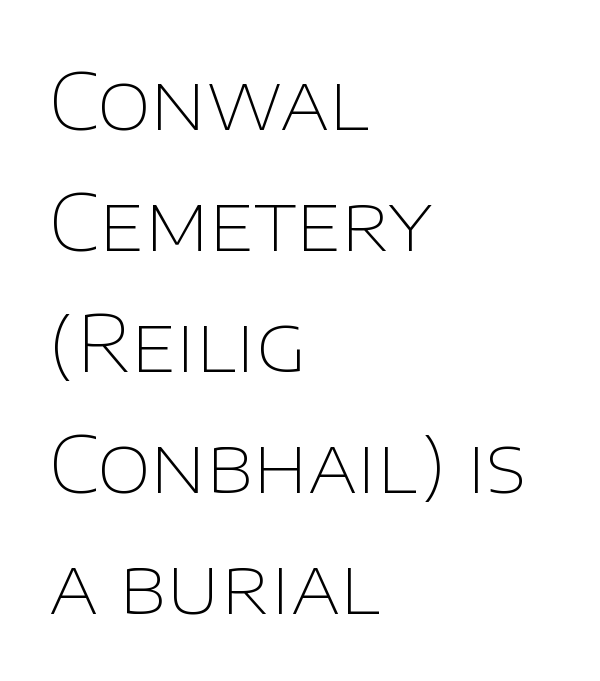
Q: Is the text bold? A: No.
Q: Is the text italic (slanted)? A: No, it is upright.
Q: Is the typeface a serif or a sans-serif typeface? A: Sans-serif.
Q: Is the text underlined? A: No.
Q: How is the paragraph aligned? A: Left-aligned.
Q: Is the spacing between letters normal or unusually wide? A: Normal.
Q: Is the spacing between lines tight, normal or loose? A: Normal.
Q: Width (condensed, normal, or wide)? A: Normal.
Q: Stroke contrast? A: Low.
Q: x-height? A: Large.
Q: Monospaced? A: No.
